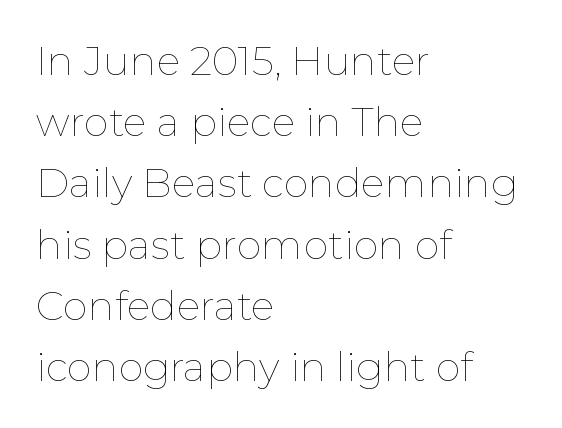
Q: Is the text bold? A: No.
Q: Is the text italic (slanted)? A: No, it is upright.
Q: Is the text underlined? A: No.
Q: How is the paragraph aligned? A: Left-aligned.
Q: Is the spacing between letters normal or unusually wide? A: Normal.
Q: Is the spacing between lines tight, normal or loose? A: Normal.
Q: Width (condensed, normal, or wide)? A: Normal.
Q: Stroke contrast? A: Low.
Q: x-height? A: Medium.
Q: Monospaced? A: No.
